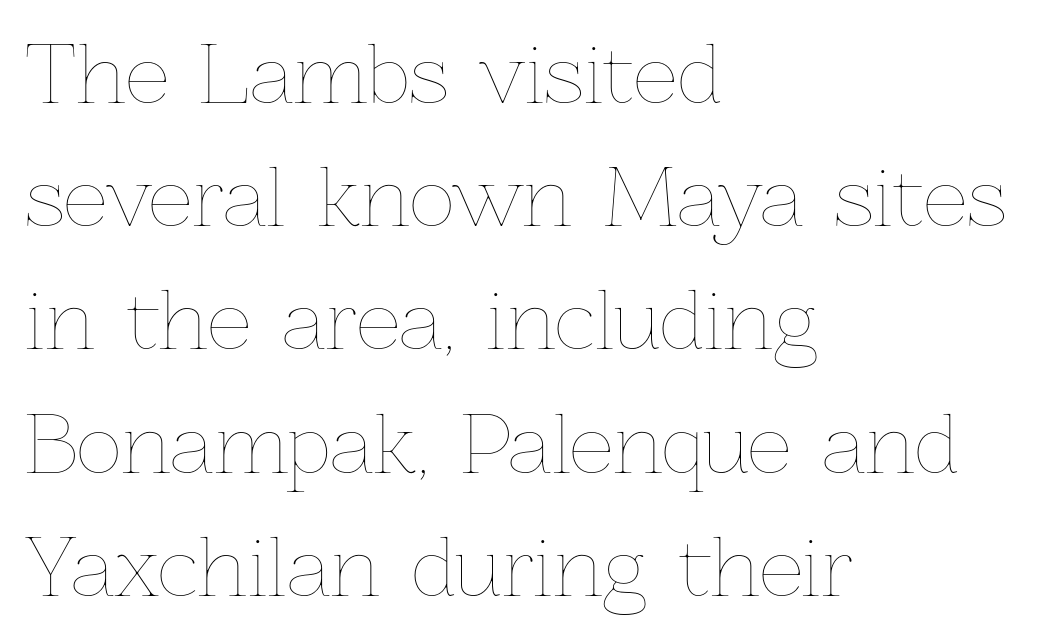
Q: Is the text bold? A: No.
Q: Is the text italic (slanted)? A: No, it is upright.
Q: Is the text underlined? A: No.
Q: How is the paragraph aligned? A: Left-aligned.
Q: Is the spacing between letters normal or unusually wide? A: Normal.
Q: Is the spacing between lines tight, normal or loose? A: Normal.
Q: Width (condensed, normal, or wide)? A: Normal.
Q: Stroke contrast? A: Low.
Q: x-height? A: Medium.
Q: Monospaced? A: No.
